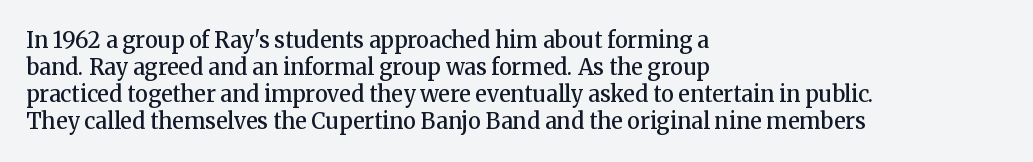
The gap between lines stays unmarked. Casual observation: everything's shoved over to the left. The glyphs have the mass of a demibold cut, below bold. The lettering stays uniformly vertical, giving the passage a roman look. Honestly, the letter spacing is just normal — you wouldn't notice it.
